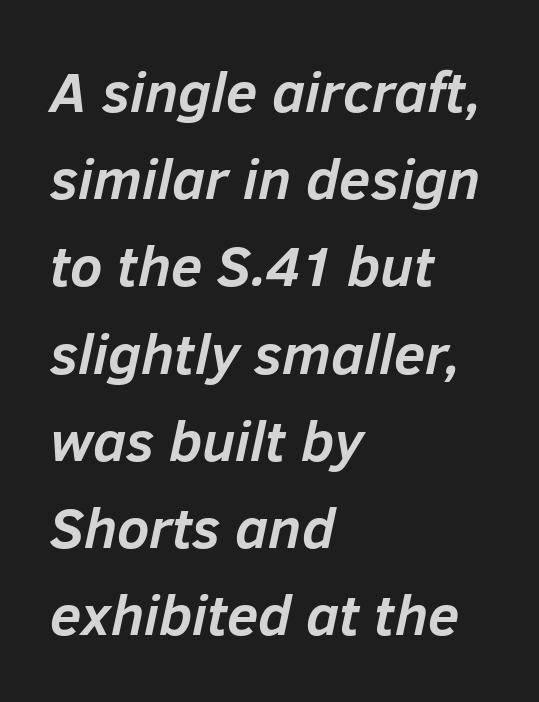
The typesetting leans heavy: a genuine bold. One glance says typical: line gaps are just what's usual. In terms of letterspacing, this is plain default setting. Think of a printed novel: that variable character pitch is what you see here.
